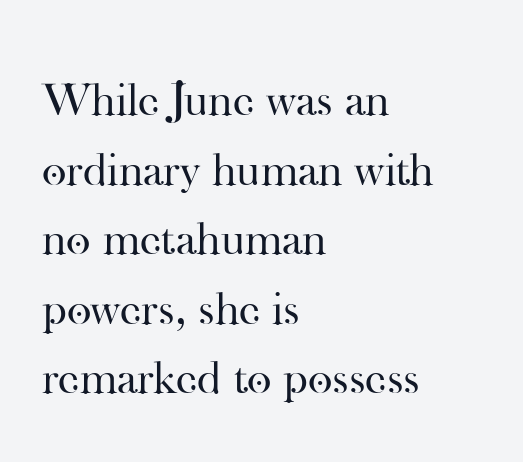
Q: Is the text bold? A: No.
Q: Is the text italic (slanted)? A: No, it is upright.
Q: Is the typeface a serif or a sans-serif typeface? A: Serif.
Q: Is the text underlined? A: No.
Q: How is the paragraph aligned? A: Left-aligned.
Q: Is the spacing between letters normal or unusually wide? A: Normal.
Q: Is the spacing between lines tight, normal or loose? A: Normal.
Q: Width (condensed, normal, or wide)? A: Normal.
Q: Stroke contrast? A: High.
Q: x-height? A: Small.
Q: Monospaced? A: No.
